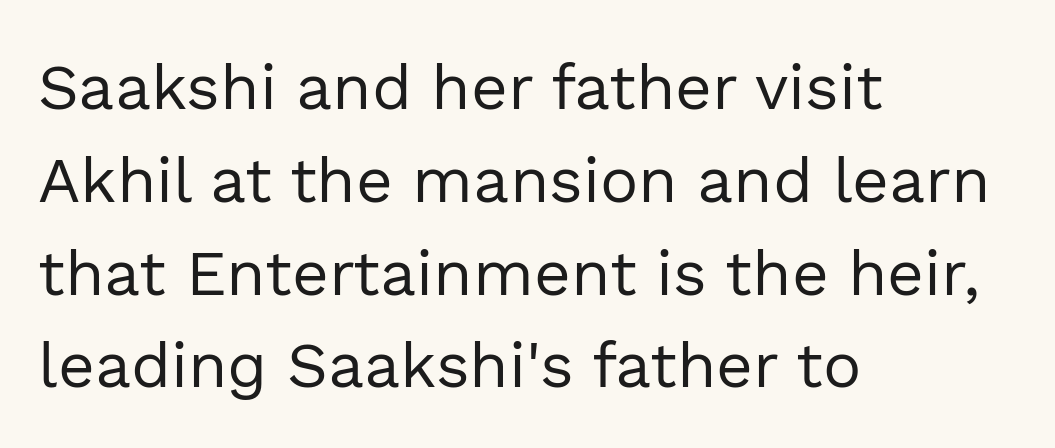
Proportional: the letters do not fall into vertical columns. If you drew a ruler down the left edge, every line would touch it. The letters stand upright; this is a roman face. The typesetting does not lean heavy: it is not bold.
